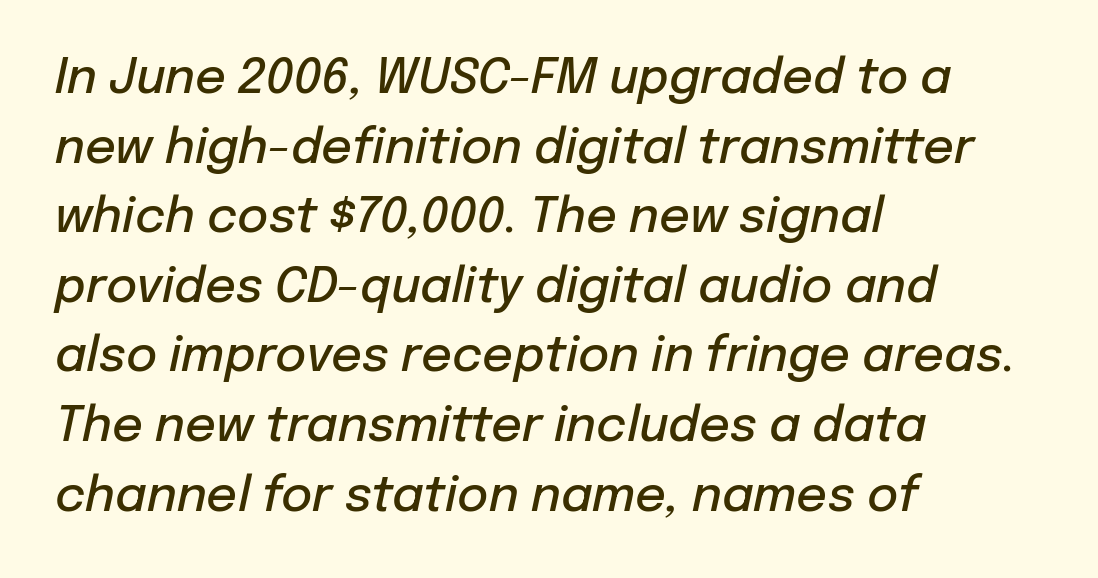
The image shows 48 px semibold type, italic (leaning right); set left-aligned, normal line spacing (1.45x), normal letter spacing, not underlined; low stroke contrast and a medium x-height.
